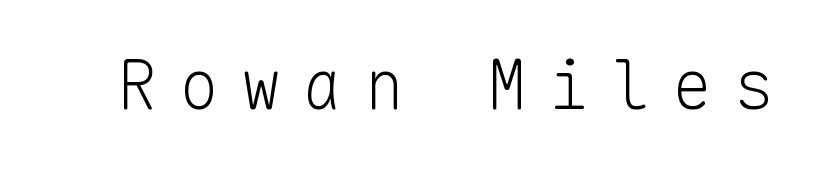
A typesetter would call this monospace, since all characters share one set width. Letter spacing: wide. Examine the stroke ends and you'll find no serifs. Vertical strokes here are truly vertical. The font sits on the lighter half of the weight spectrum, regular included.
